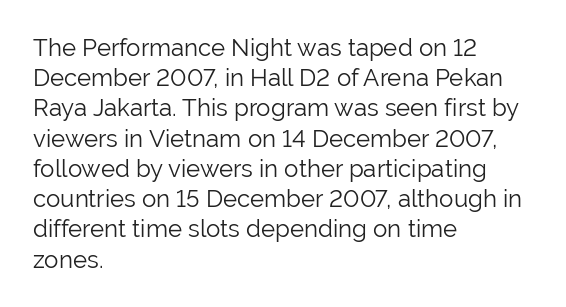
{"italic": "no", "bold": "no", "underline": "no", "align": "left", "line_spacing": "normal", "line_spacing_ratio": 1.26, "letter_spacing": "normal", "letter_spacing_em": 0.0, "glyph_px": 24}
